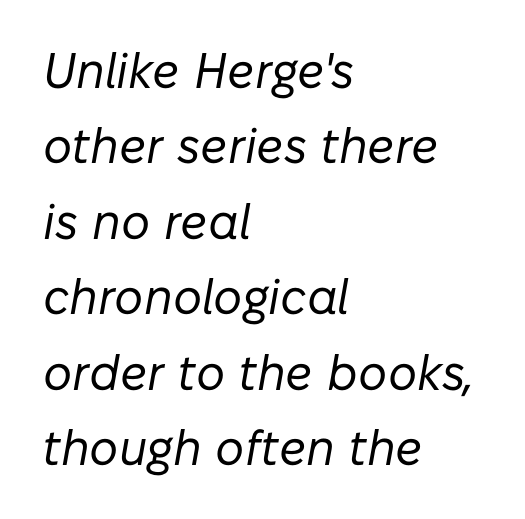
One-word summary of the alignment: left. Italic? Definitely — the glyphs are oblique. Honestly, the letter spacing is just normal — you wouldn't notice it. In terms of leading, this rendering sits right in the middle.
